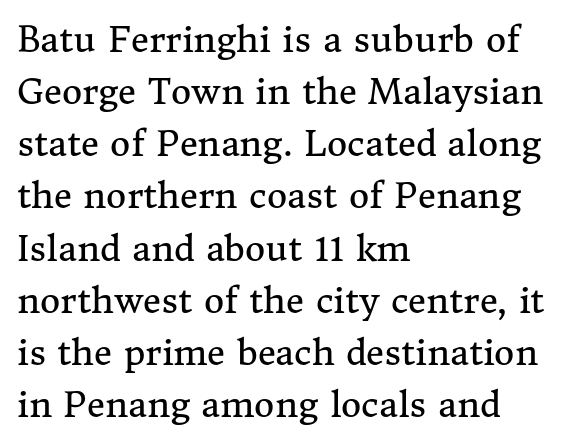
The image shows 35 px regular-weight serif type, upright; set left-aligned, normal line spacing (1.49x), normal letter spacing, not underlined; medium stroke contrast and a medium x-height.
